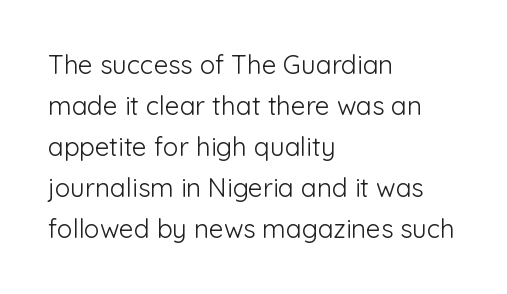
The words here are not underlined. Unbolded letterforms with no extra heft. Quick note: interline space is typical. These lines stack with their left ends in a neat column. Ordinary non-slanted type is in use. Here the glyphs are tracked normally, forming tight word shapes.
